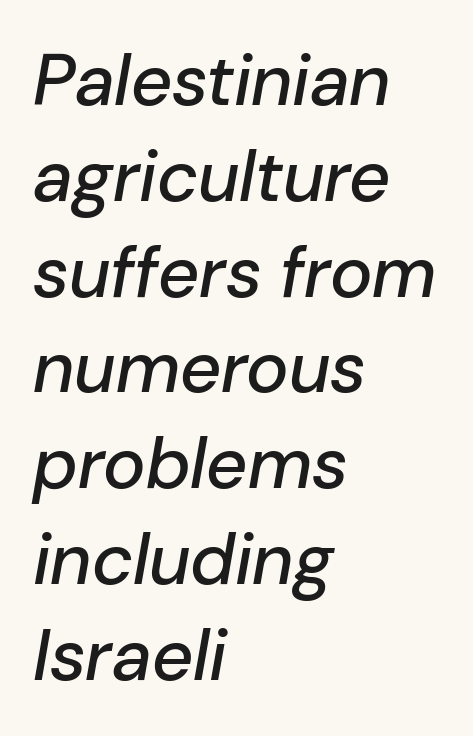
How would I describe the line gaps? Plain and ordinary. The whole block is typeset with a tilt. The rendering keeps characters at their native spacing. Leftover space on each line is placed entirely after the last word. The face used here is proportionally spaced, like ordinary book or web type. The glyphs are unaccompanied by any horizontal stroke below them.
